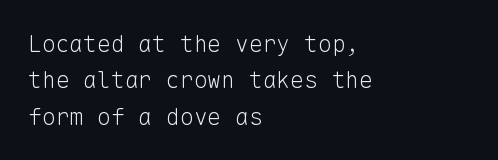
Compared with typical paragraphs, the rows here are spaced about the same. The letterforms sit at book weight or below. Ascenders rise straight up at ninety degrees. The lines are quadded left. Check the space under the baseline: it is left empty. Tracking value appears to be zero — textbook default spacing.
